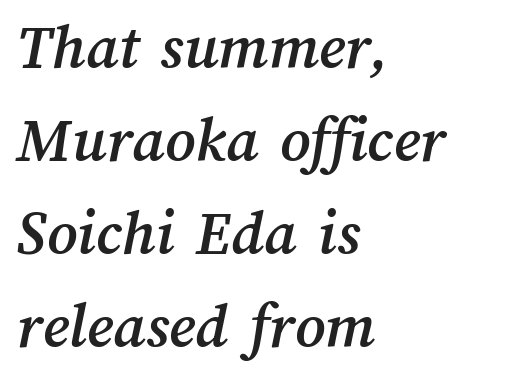
Q: Is the text underlined? A: No.
Q: How is the paragraph aligned? A: Left-aligned.
Q: Is the spacing between letters normal or unusually wide? A: Normal.
Q: Is the spacing between lines tight, normal or loose? A: Normal.
Q: Width (condensed, normal, or wide)? A: Normal.
Q: Stroke contrast? A: Medium.
Q: x-height? A: Medium.
Q: Monospaced? A: No.
